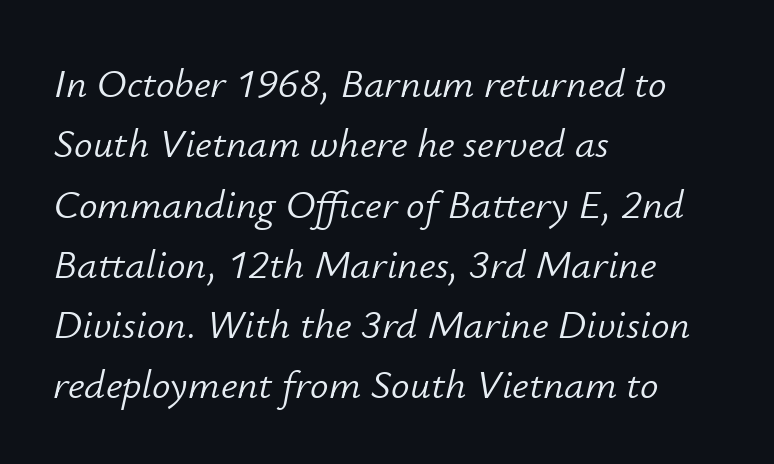
Q: Is the text bold? A: No.
Q: Is the text italic (slanted)? A: Yes, it leans right by about 12 degrees.
Q: Is the text underlined? A: No.
Q: How is the paragraph aligned? A: Left-aligned.
Q: Is the spacing between letters normal or unusually wide? A: Normal.
Q: Is the spacing between lines tight, normal or loose? A: Normal.
Q: Width (condensed, normal, or wide)? A: Normal.
Q: Stroke contrast? A: Low.
Q: x-height? A: Small.
Q: Monospaced? A: No.
